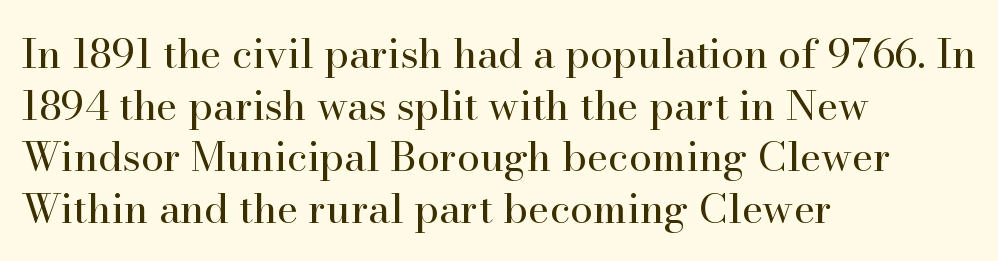
The image shows 41 px regular-weight serif type, upright; set left-aligned, normal line spacing (1.26x), normal letter spacing, not underlined; high stroke contrast and a small x-height.
